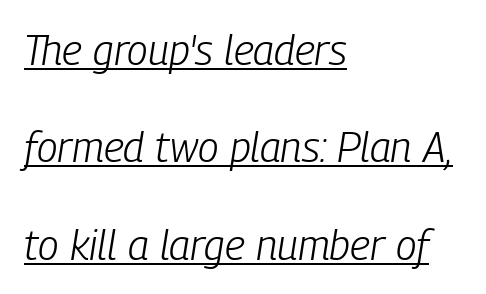
The image shows 42 px light, condensed type, italic (leaning right); set left-aligned, loose line spacing (2.32x), normal letter spacing, underlined; low stroke contrast and a medium x-height.
